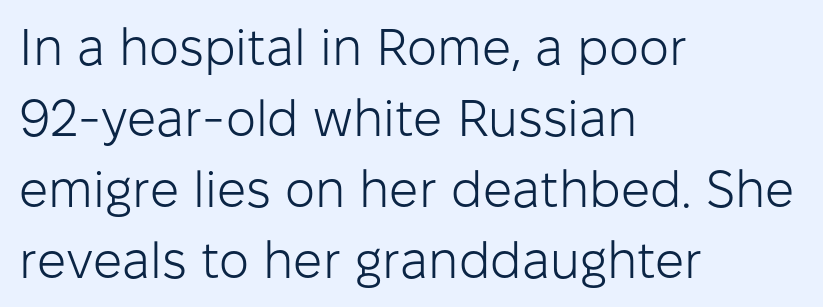
Weight: not bold — regular or lighter. This sample has the flowing, uneven cadence of proportional lettering. These lines sit exactly where default settings would place them. These lines are composed in type without serifs. There is no visible air inserted between adjacent glyphs.
